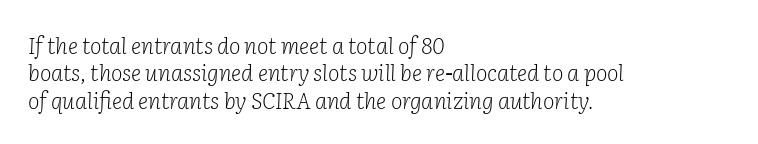
The image shows 22 px text type, italic (leaning right); set left-aligned, normal line spacing (1.25x), normal letter spacing, not underlined.
